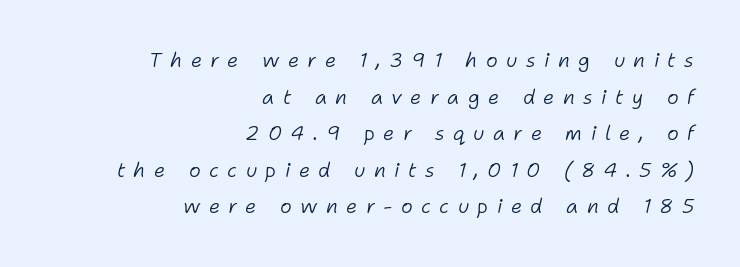
The image shows 20 px text type, italic (leaning right); set right-aligned, line spacing 1.83x, unusually wide letter spacing (+0.42 em), not underlined.
